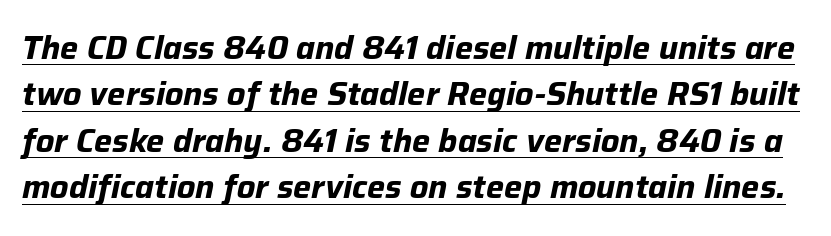
Q: Is the text bold? A: Yes.
Q: Is the text italic (slanted)? A: Yes, it leans right by about 12 degrees.
Q: Is the text underlined? A: Yes.
Q: Is the spacing between letters normal or unusually wide? A: Normal.
Q: Is the spacing between lines tight, normal or loose? A: Normal.
Q: Width (condensed, normal, or wide)? A: Normal.
Q: Stroke contrast? A: Low.
Q: x-height? A: Medium.
Q: Monospaced? A: No.
